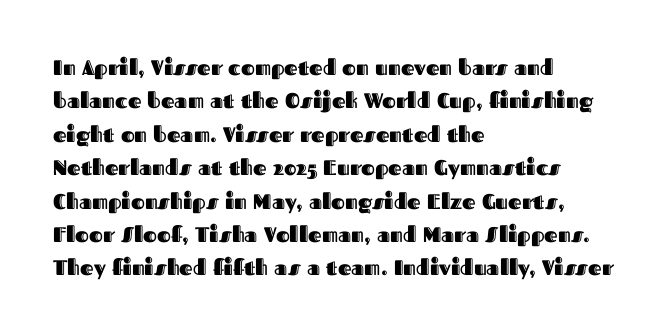
Q: Is the text italic (slanted)? A: No, it is upright.
Q: Is the text underlined? A: No.
Q: How is the paragraph aligned? A: Left-aligned.
Q: Is the spacing between letters normal or unusually wide? A: Normal.
Q: Is the spacing between lines tight, normal or loose? A: Normal.
